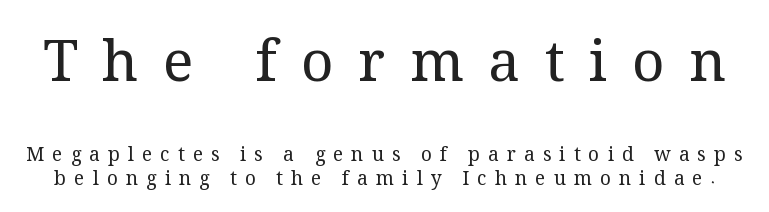
Q: Is the text bold? A: No.
Q: Is the text italic (slanted)? A: No, it is upright.
Q: Is the typeface a serif or a sans-serif typeface? A: Serif.
Q: Is the text underlined? A: No.
Q: Is the spacing between letters normal or unusually wide? A: Unusually wide.
Q: Is the spacing between lines tight, normal or loose? A: Normal.
Q: Which block of text is set in a larger size, the first (top) or the second (bottom)? A: The first (top) one.
Q: Width (condensed, normal, or wide)? A: Normal.
Q: Stroke contrast? A: Medium.
Q: x-height? A: Medium.
Q: Monospaced? A: No.
